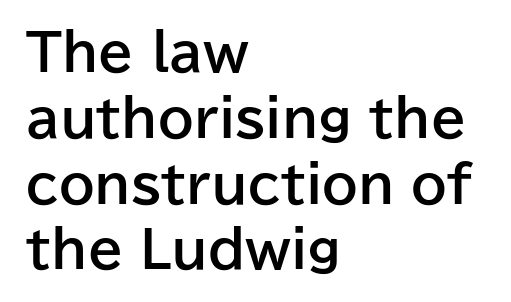
Spacing verdict: proportional, widths tailored to each character. Short and long lines alike share a common starting point at left. Bold? Absolutely — the strokes are thick and heavy. The letters stand straight up with perfectly vertical stems.
